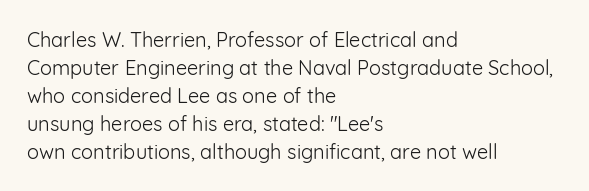
A roman cut, with each character standing at attention. Compared with a centered layout, this one pins lines to the left instead. Evenly set lines give the paragraph a standard silhouette. Heft: none added — not bold. The baseline area is clear.
